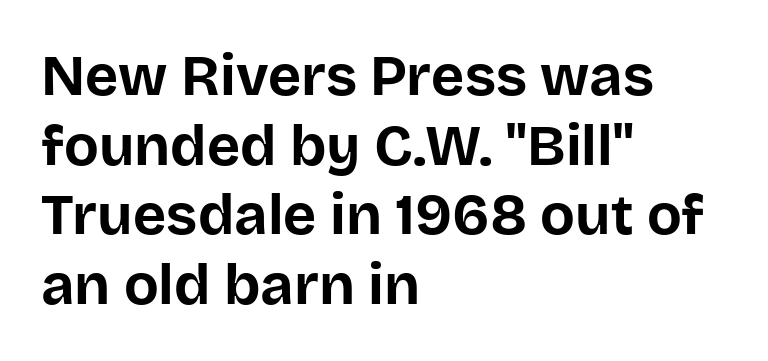
If you drew a ruler down the left edge, every line would touch it. Typesetter's note: full bold, strokes at maximum text heaviness. When letters stand straight like this, we call the style roman or upright. In terms of letterspacing, this is plain default setting.
